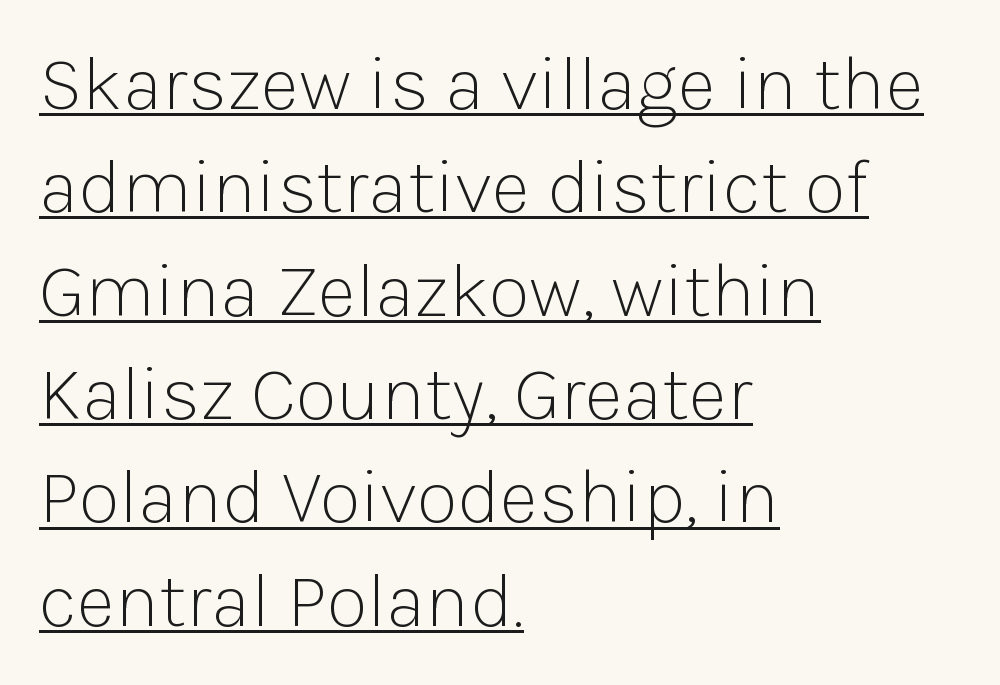
The image shows 76 px light sans-serif type, upright; set left-aligned, normal line spacing (1.36x), normal letter spacing, underlined; low stroke contrast and a medium x-height.
